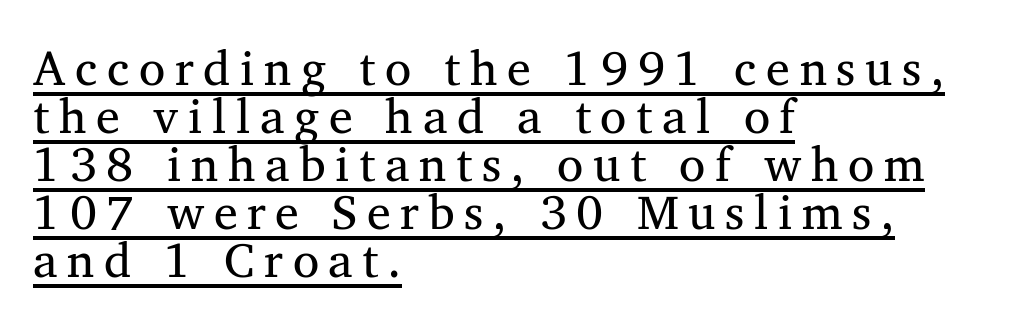
The image shows 48 px regular-weight serif type, upright; set left-aligned, tight line spacing (1.0x), unusually wide letter spacing (+0.2 em), underlined; medium stroke contrast and a medium x-height.
